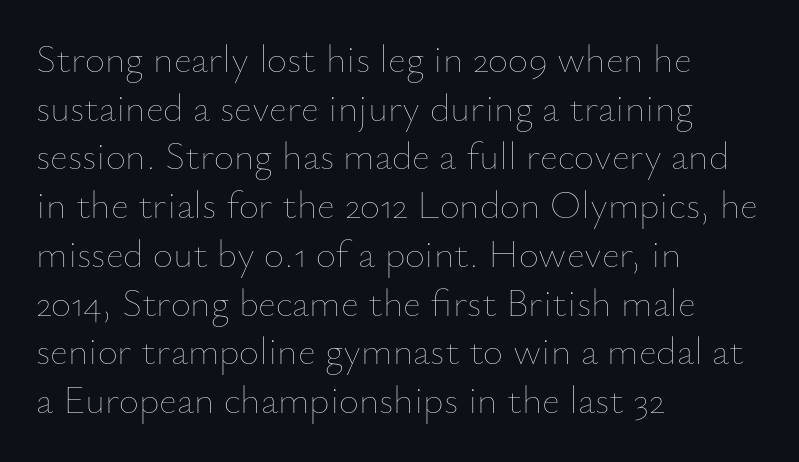
The typesetter chose a ragged-right arrangement here. The type is set solid horizontally, with unmodified tracking. The space directly below the letters is spotless. Does the lettering tilt? It doesn't — this is upright. The rendering uses a moderate line-height, typical for paragraphs.
